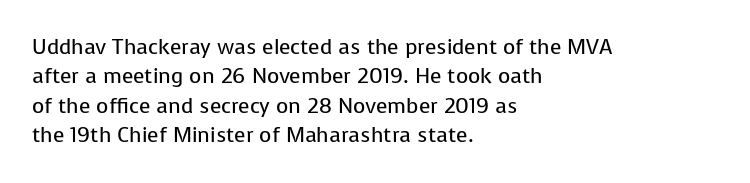
The image shows 21 px text type, upright; set left-aligned, normal line spacing (1.4x), normal letter spacing, not underlined.
